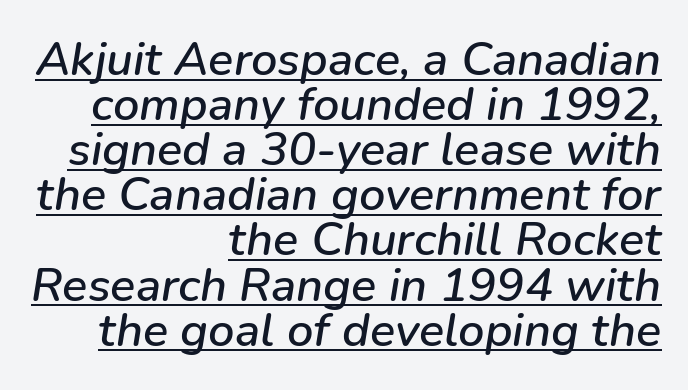
The image shows 47 px text type, italic (leaning right); set right-aligned, tight line spacing (0.96x), normal letter spacing, underlined; low stroke contrast and a medium x-height.
